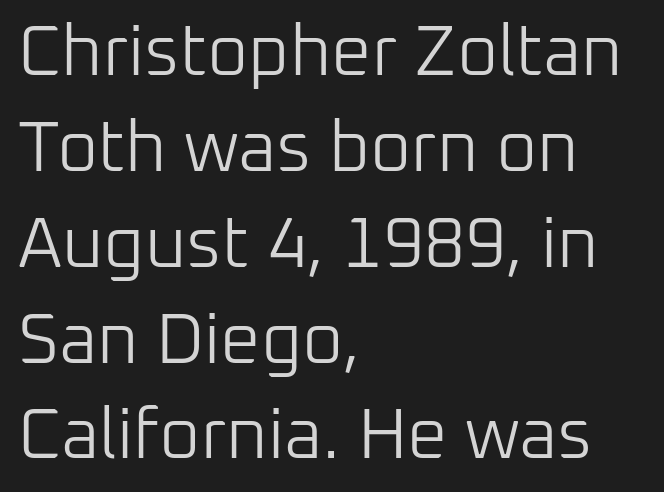
Q: Is the text bold? A: No.
Q: Is the text italic (slanted)? A: No, it is upright.
Q: Is the typeface a serif or a sans-serif typeface? A: Sans-serif.
Q: Is the text underlined? A: No.
Q: How is the paragraph aligned? A: Left-aligned.
Q: Is the spacing between letters normal or unusually wide? A: Normal.
Q: Is the spacing between lines tight, normal or loose? A: Normal.
Q: Width (condensed, normal, or wide)? A: Normal.
Q: Stroke contrast? A: Low.
Q: x-height? A: Medium.
Q: Monospaced? A: No.
